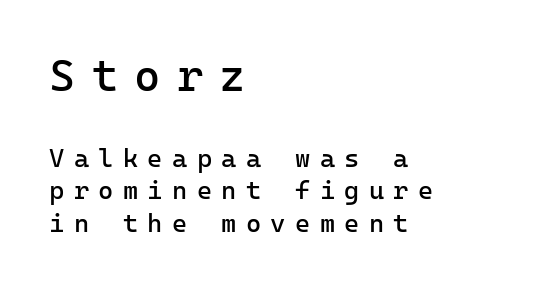
The image shows 45 px regular-weight sans-serif type, upright, monospaced; set left-aligned, normal line spacing (1.26x), unusually wide letter spacing (+0.36 em), not underlined; the first (top) block is 1.73x larger; low stroke contrast and a medium x-height.
